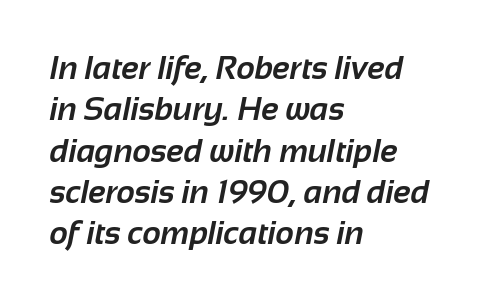
Q: Is the text bold? A: Yes.
Q: Is the typeface a serif or a sans-serif typeface? A: Sans-serif.
Q: Is the text underlined? A: No.
Q: How is the paragraph aligned? A: Left-aligned.
Q: Is the spacing between letters normal or unusually wide? A: Normal.
Q: Is the spacing between lines tight, normal or loose? A: Normal.
Q: Width (condensed, normal, or wide)? A: Normal.
Q: Stroke contrast? A: Low.
Q: x-height? A: Medium.
Q: Monospaced? A: No.
